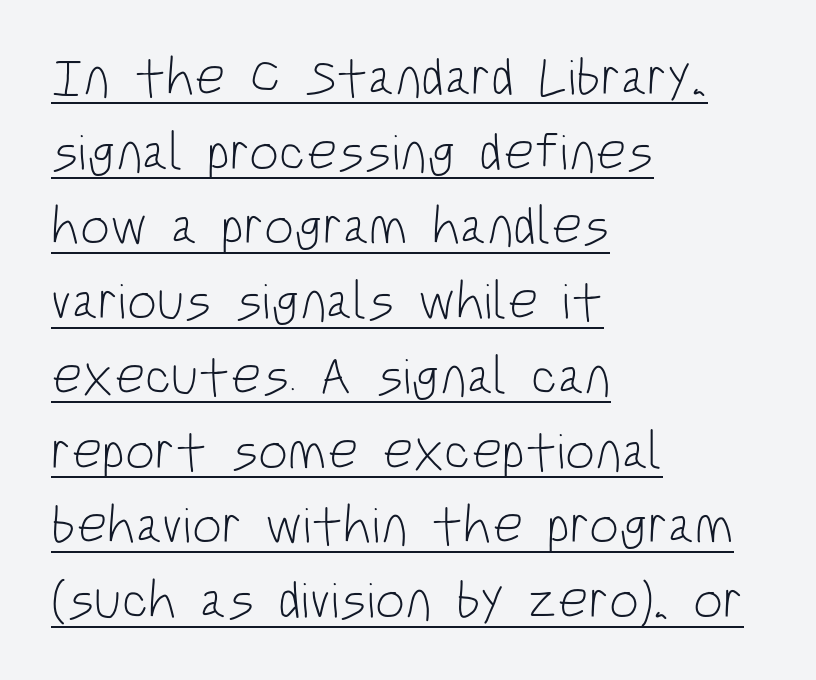
If you measured baseline to baseline, you'd find a middling distance. To sum up the face: it is a sans, with no serifs. There is no visible air inserted between adjacent glyphs. Leftover space on each line is placed entirely after the last word.
